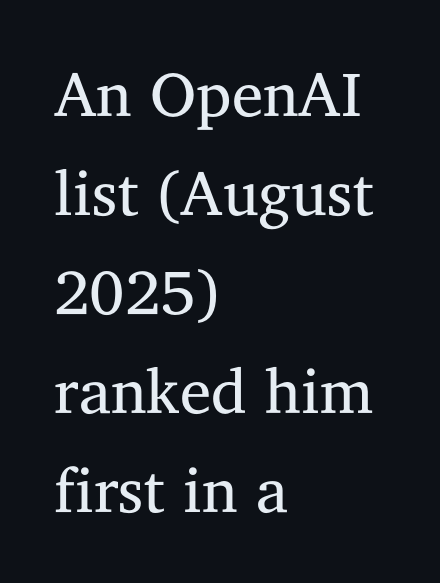
Q: Is the text bold? A: No.
Q: Is the text italic (slanted)? A: No, it is upright.
Q: Is the typeface a serif or a sans-serif typeface? A: Serif.
Q: Is the text underlined? A: No.
Q: How is the paragraph aligned? A: Left-aligned.
Q: Is the spacing between letters normal or unusually wide? A: Normal.
Q: Is the spacing between lines tight, normal or loose? A: Normal.
Q: Width (condensed, normal, or wide)? A: Normal.
Q: Stroke contrast? A: Medium.
Q: x-height? A: Medium.
Q: Monospaced? A: No.
